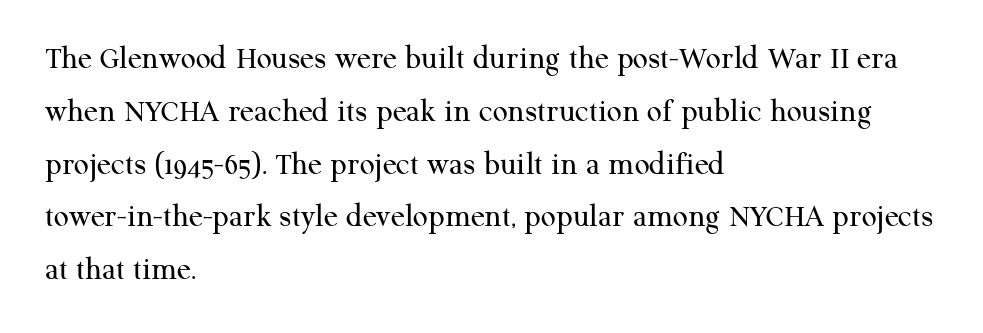
Words appear dense and cohesive because spacing is normal. The string is rendered with underlining switched off. These lines sit exactly where default settings would place them. No heavy texture on the line: the type isn't bold.
